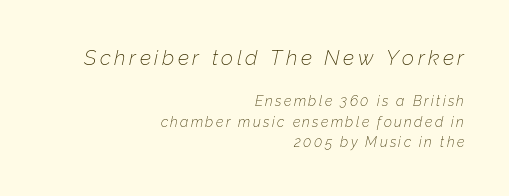
Does the lettering tilt? It does — this is italic. The face used here appears at its bigger size in the upper chunk. Decoration check: the copy has no underline. The typeface has the unassuming heft of standard copy or less. In CSS terms this would be text-align: right.
